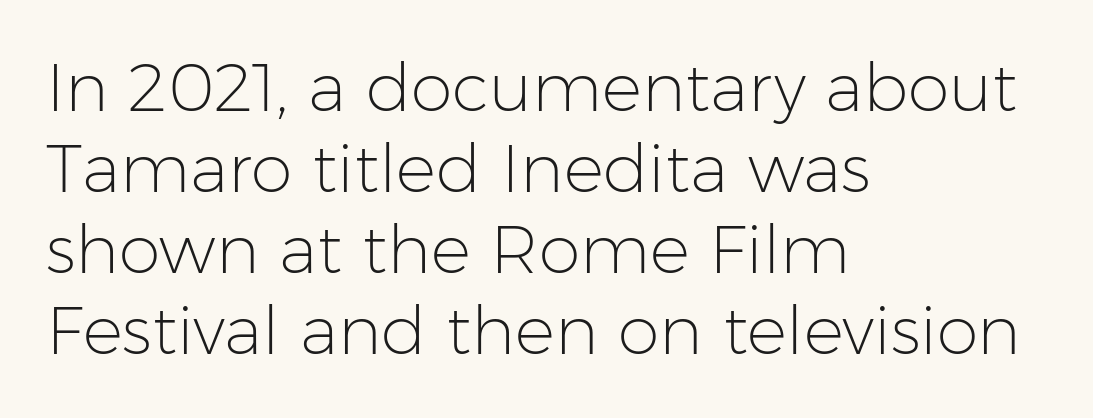
The image shows 67 px light sans-serif type, upright; set left-aligned, line spacing 1.21x, normal letter spacing, not underlined; low stroke contrast and a medium x-height.
